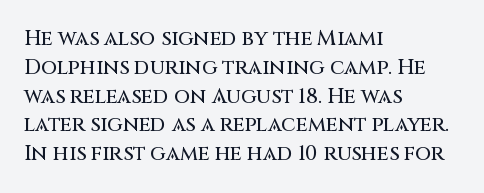
{"italic": "no", "underline": "no", "align": "left", "line_spacing": "normal", "line_spacing_ratio": 1.37, "letter_spacing": "normal", "letter_spacing_em": 0.0, "glyph_px": 21}
